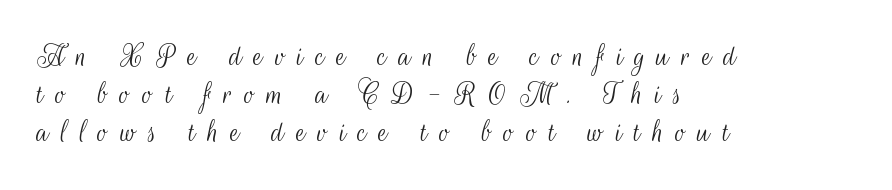
The line-height multiplier appears low, near solid setting. Does the copy run flush right? No — it runs flush left. The glyphs in this specimen are sans serif. The letterforms sit at book weight or below.
